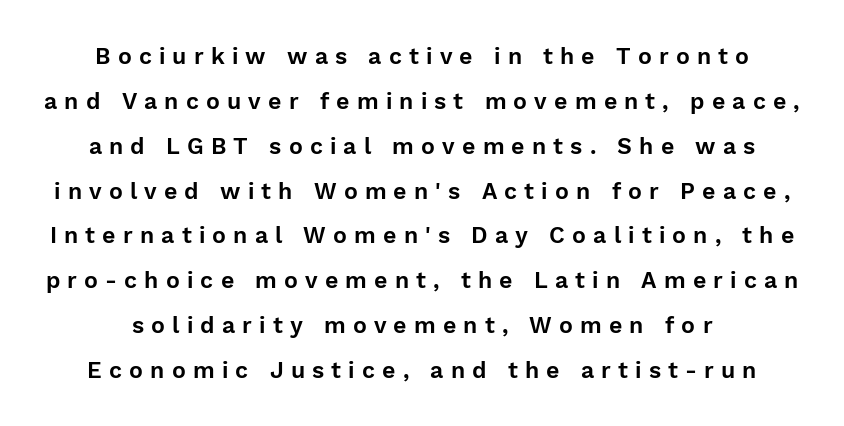
Between one letter and the next there's a generous, obvious gap. Do the letters lean? They stand straight. Vertical spacing — loose. Has an underline been added? It has not.
